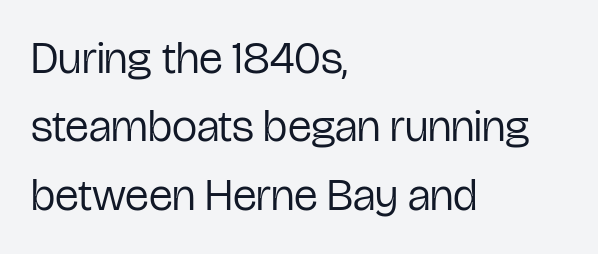
Every row of glyphs begins at an identical x-position on the left. Notice how the stems are strictly vertical — no italics here. There is no visible air inserted between adjacent glyphs. What kind of face is this? One without serifs — a sans. The face looks like a standard text weight, possibly lighter.
